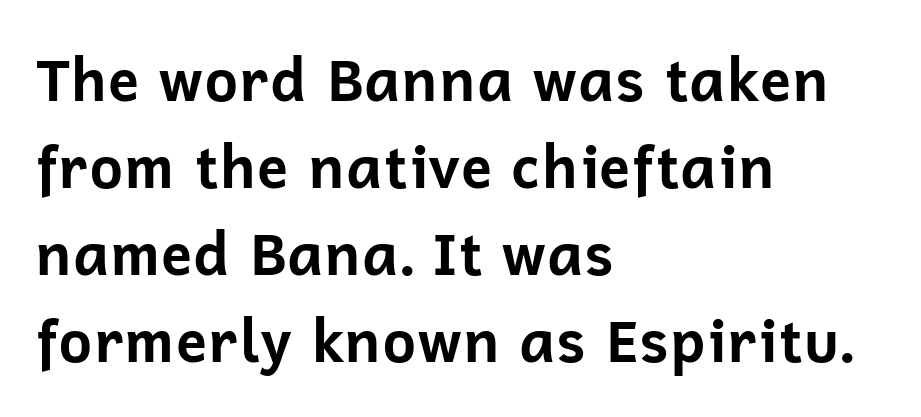
{"serif": "no", "italic": "no", "bold": "yes", "weight": "bold", "width": "normal", "stroke_contrast": "low", "x_height": "medium", "monospaced": "no", "underline": "no", "align": "left", "line_spacing": "normal", "line_spacing_ratio": 1.5, "letter_spacing": "normal", "letter_spacing_em": 0.0, "glyph_px": 58}
